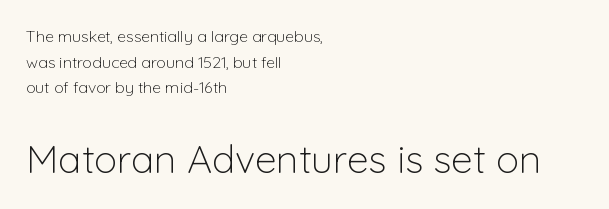
Q: Is the text bold? A: No.
Q: Is the text italic (slanted)? A: No, it is upright.
Q: Is the typeface a serif or a sans-serif typeface? A: Sans-serif.
Q: Is the text underlined? A: No.
Q: How is the paragraph aligned? A: Left-aligned.
Q: Is the spacing between letters normal or unusually wide? A: Normal.
Q: Is the spacing between lines tight, normal or loose? A: Normal.
Q: Which block of text is set in a larger size, the first (top) or the second (bottom)? A: The second (bottom) one.
Q: Width (condensed, normal, or wide)? A: Normal.
Q: Stroke contrast? A: Low.
Q: x-height? A: Medium.
Q: Monospaced? A: No.
